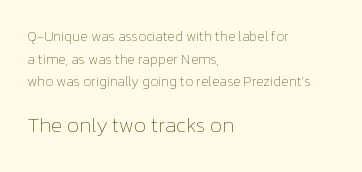
Q: Is the text bold? A: No.
Q: Is the text italic (slanted)? A: No, it is upright.
Q: Is the text underlined? A: No.
Q: How is the paragraph aligned? A: Left-aligned.
Q: Is the spacing between letters normal or unusually wide? A: Normal.
Q: Is the spacing between lines tight, normal or loose? A: Normal.
Q: Which block of text is set in a larger size, the first (top) or the second (bottom)? A: The second (bottom) one.
